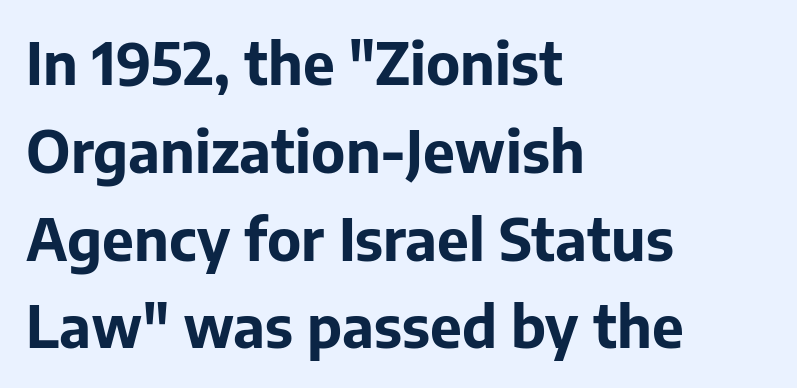
Q: Is the text bold? A: Yes.
Q: Is the text italic (slanted)? A: No, it is upright.
Q: Is the typeface a serif or a sans-serif typeface? A: Sans-serif.
Q: Is the text underlined? A: No.
Q: How is the paragraph aligned? A: Left-aligned.
Q: Is the spacing between letters normal or unusually wide? A: Normal.
Q: Is the spacing between lines tight, normal or loose? A: Normal.
Q: Width (condensed, normal, or wide)? A: Normal.
Q: Stroke contrast? A: Low.
Q: x-height? A: Medium.
Q: Monospaced? A: No.
